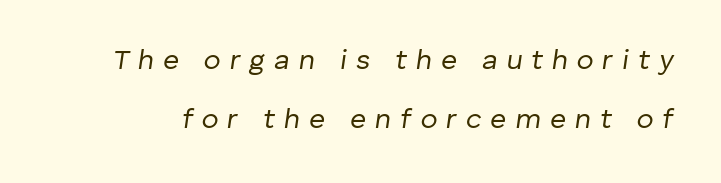
{"italic": "yes", "lean": "right", "slant_degrees": 8, "bold": "no", "weight": "regular", "width": "normal", "stroke_contrast": "low", "x_height": "medium", "monospaced": "no", "underline": "no", "line_spacing": "loose", "line_spacing_ratio": 2.12, "letter_spacing": "wide", "letter_spacing_em": 0.32, "glyph_px": 28}
